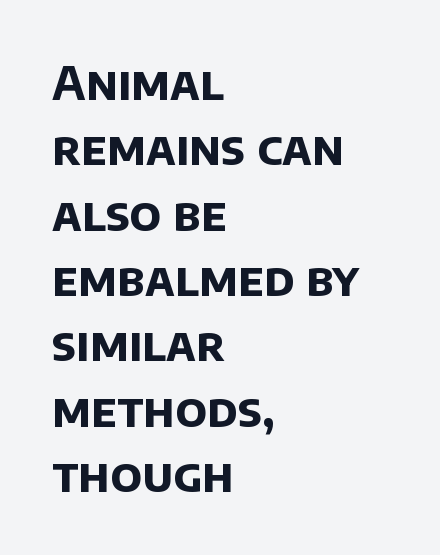
Compared with an ordinary text face, these strokes are far heavier — a full bold. Casual observation: everything's shoved over to the left. This rendering features lettering with no underline. The block of text has a typical density, with ordinary space between rows.
